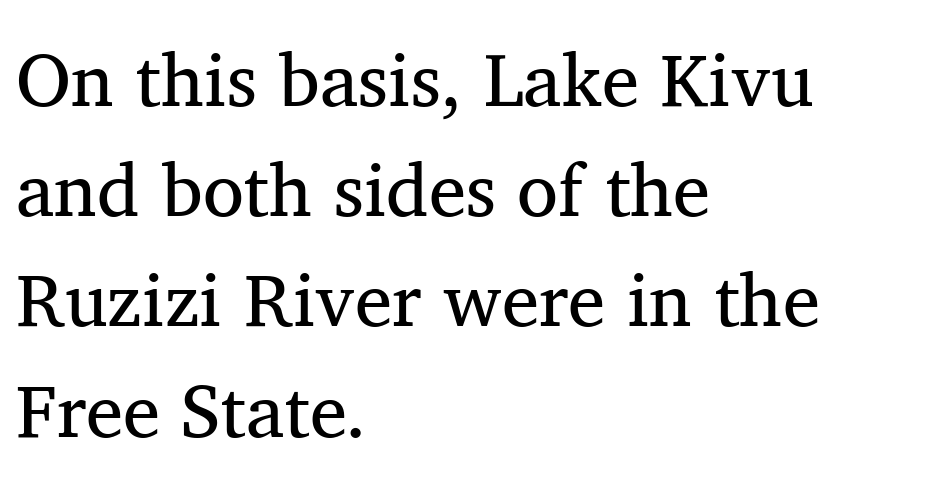
Quick note: underline off. The rendering uses natural spacing where letterforms have individual widths. Vertical stems look standard width or narrower in stroke. All the whitespace from short lines collects on the right.
